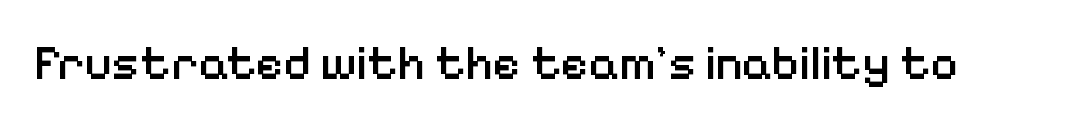
{"serif": "no", "italic": "no", "bold": "semi", "weight": "semibold", "width": "normal", "stroke_contrast": "low", "x_height": "medium", "monospaced": "no", "underline": "no", "letter_spacing": "normal", "letter_spacing_em": 0.0, "glyph_px": 47}
